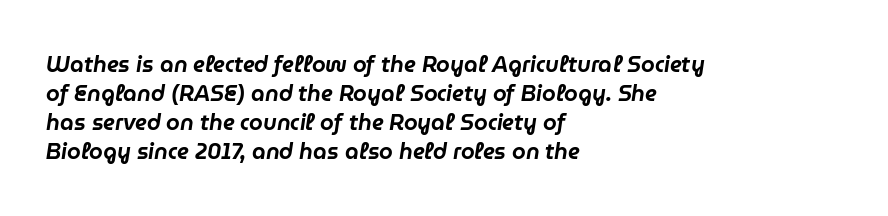
Q: Is the text italic (slanted)? A: Yes, it leans right by about 9 degrees.
Q: Is the text underlined? A: No.
Q: How is the paragraph aligned? A: Left-aligned.
Q: Is the spacing between letters normal or unusually wide? A: Normal.
Q: Is the spacing between lines tight, normal or loose? A: Normal.
